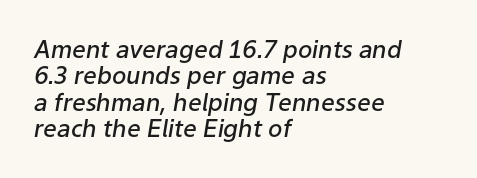
The text block is weighted toward the left margin, trailing off unevenly rightward. Compared with an ordinary text face, these strokes are moderately heavier — a semibold. Short note: letters normally spaced. Words float on clear page, feet unadorned. Is there much room between lines? No — they nearly touch. Every character sits at an angle, as italics do.
